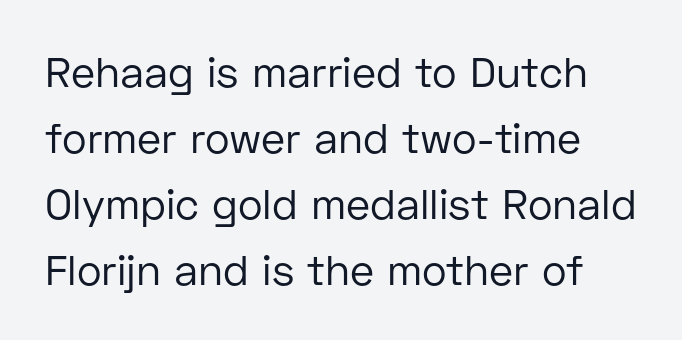
Spacing verdict: proportional, widths tailored to each character. Whoever set this chose a conventional vertical rhythm. A typesetter would call this zero additional tracking. The specimen reads as upright at a glance. Descenders are the only things crossing below the line. Nope, no serifs anywhere on these letters.
